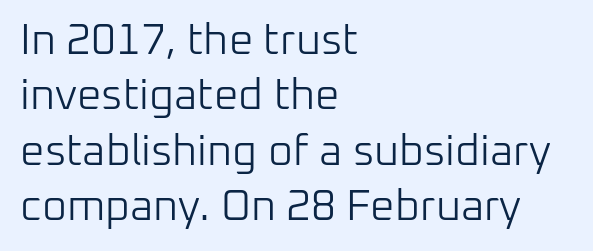
Here the designer chose a conventional face with non-uniform glyph widths. Students, observe: this is what conventionally led text looks like. Type style note: lacks serifs. Glyph-to-glyph distance matches everyday printed text. Teacher's note: observe the even left margin — that is flush-left alignment. Unbolded letterforms with no extra heft.
